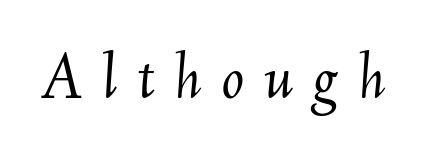
The image shows 66 px light type, italic (leaning right); set unusually wide letter spacing (+0.29 em), not underlined; medium stroke contrast and a small x-height.
